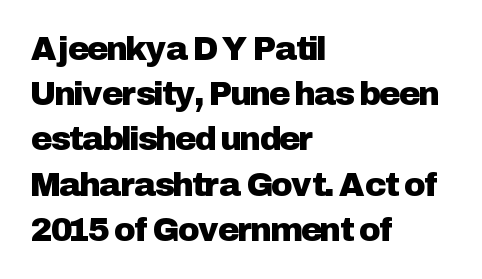
{"serif": "no", "italic": "no", "width": "normal", "stroke_contrast": "low", "x_height": "medium", "monospaced": "no", "underline": "no", "align": "left", "line_spacing": "normal", "line_spacing_ratio": 1.37, "letter_spacing": "normal", "letter_spacing_em": 0.0, "glyph_px": 33}
